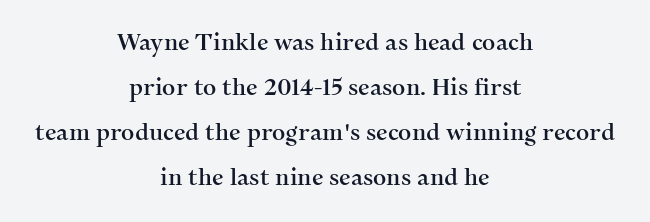
The image shows 23 px text type, upright; set centered, loose line spacing (1.96x), normal letter spacing, not underlined.
